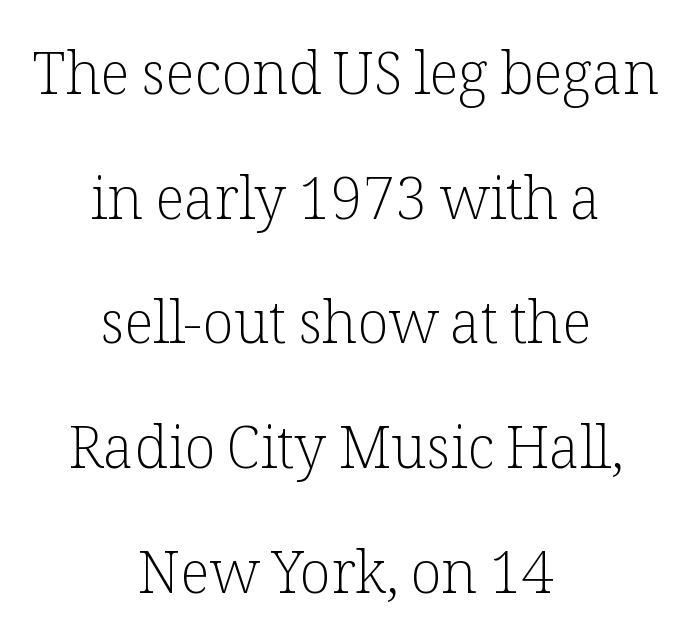
Type style note: has serifs. No extra tracking has been applied to these lines. The strokes are not fattened; the text isn't bold. The passage shown stacks its lines with a broad gap. The specimen omits any rule beneath the text block's lines. Line starts and ends both wander, symmetrically.
